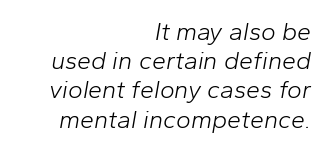
Q: Is the text bold? A: No.
Q: Is the text italic (slanted)? A: Yes, it leans right by about 10 degrees.
Q: Is the text underlined? A: No.
Q: How is the paragraph aligned? A: Right-aligned.
Q: Is the spacing between letters normal or unusually wide? A: Normal.
